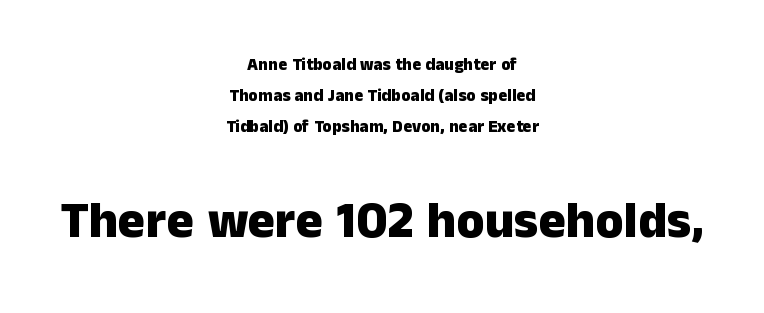
This is roman type, the default non-slanted kind. This sample has the flowing, uneven cadence of proportional lettering. The space directly below the letters is spotless. Nobody touched the tracking dial on this one.
